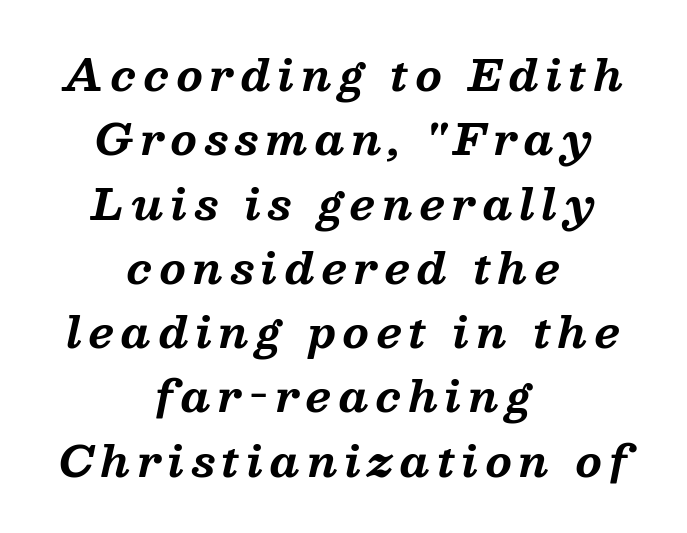
{"serif": "yes", "italic": "yes", "lean": "right", "slant_degrees": 13, "bold": "yes", "weight": "bold", "width": "normal", "stroke_contrast": "medium", "x_height": "medium", "monospaced": "no", "underline": "no", "align": "center", "line_spacing": "normal", "line_spacing_ratio": 1.53, "glyph_px": 42}
